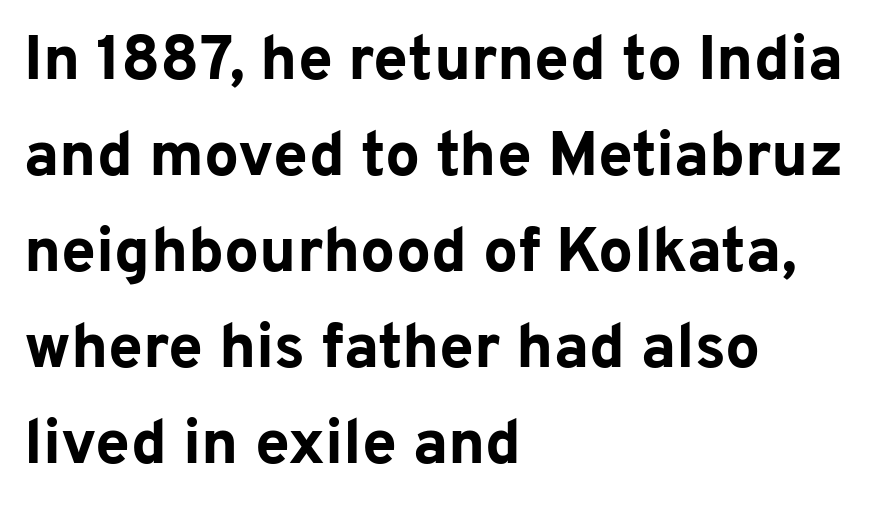
The type sits square on the baseline with zero lean. This rendering employs a face without finishing strokes, i.e., a sans-serif. The characters look thick and weighty, a clear bold. The lines are quadded left. You could not count columns in this text — the font is proportionally spaced. Is the letter spacing exaggerated? No — it looks like the ordinary default.
